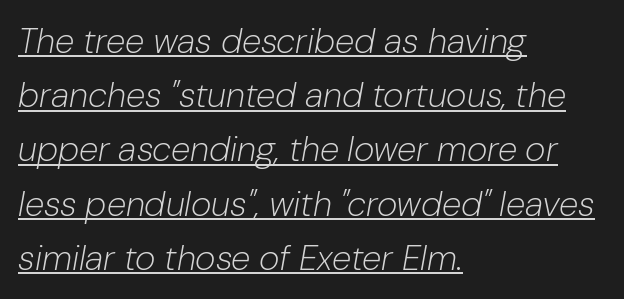
{"italic": "yes", "lean": "right", "slant_degrees": 10, "bold": "no", "weight": "light", "width": "normal", "stroke_contrast": "low", "x_height": "medium", "monospaced": "no", "underline": "yes", "align": "left", "line_spacing": "normal", "line_spacing_ratio": 1.55, "letter_spacing": "normal", "letter_spacing_em": 0.0, "glyph_px": 35}
